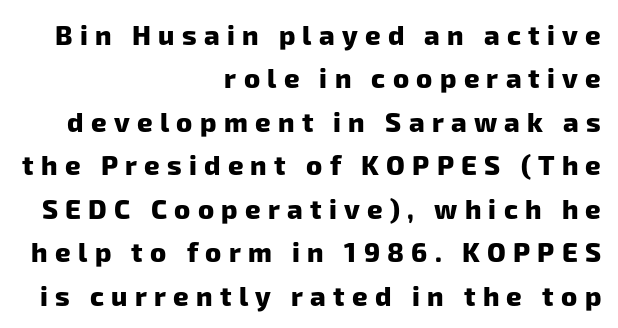
{"bold": "yes", "underline": "no", "align": "right", "line_spacing": "normal", "line_spacing_ratio": 1.61, "letter_spacing": "wide", "letter_spacing_em": 0.27, "glyph_px": 27}
